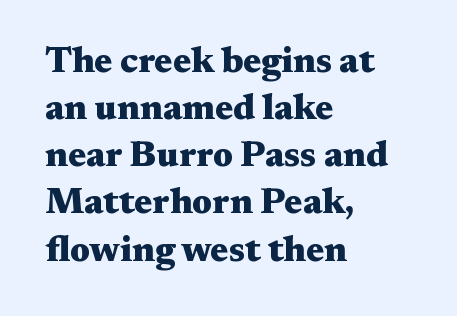
Here the designer chose a conventional face with non-uniform glyph widths. The paragraph shown leans on its left margin. Does extra space separate the letters? No, they use regular spacing. The specimen reads as upright at a glance. Beneath every word, the page is bare. Strong, thick strokes mark this as bold type.
